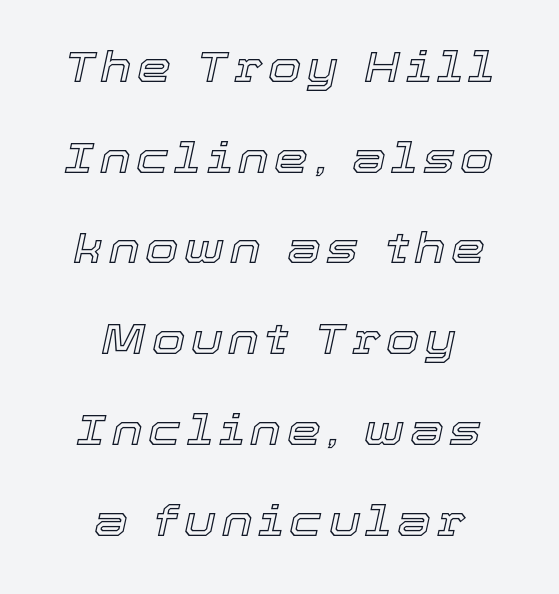
The image shows 43 px text type, italic (leaning right); set centered, loose line spacing (2.11x), not underlined; a medium x-height.
